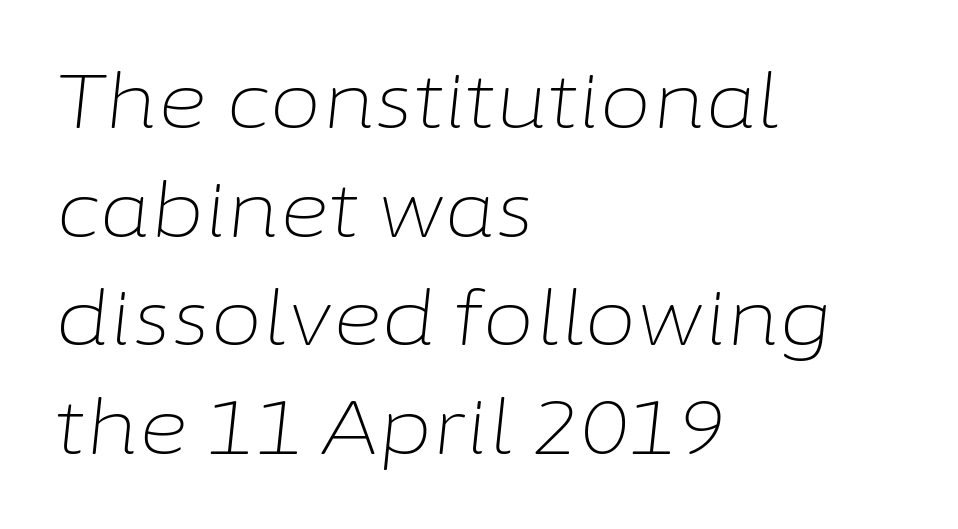
The rows are spaced the way most documents space them. Do the characters align in a grid? No, the font is proportional. This reads as an unemphasized weight, regular at the heaviest. Here the glyphs are tracked normally, forming tight word shapes. Rendered with sloped, italic letterforms. A classic flush-left, rag-right setting is used for this passage.
